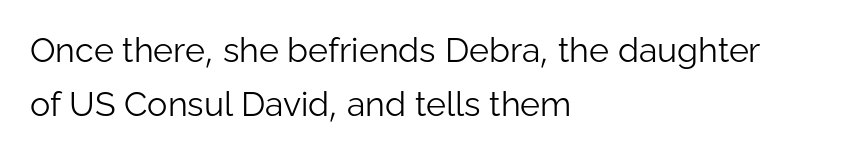
{"serif": "no", "italic": "no", "bold": "no", "weight": "light", "width": "normal", "stroke_contrast": "low", "x_height": "medium", "monospaced": "no", "underline": "no", "align": "left", "line_spacing": "normal", "line_spacing_ratio": 1.58, "letter_spacing": "normal", "letter_spacing_em": 0.0, "glyph_px": 34}
